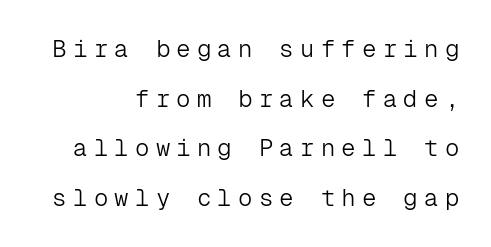
The image shows 24 px text type, upright; set loose line spacing (2.07x), unusually wide letter spacing (+0.26 em), not underlined.
